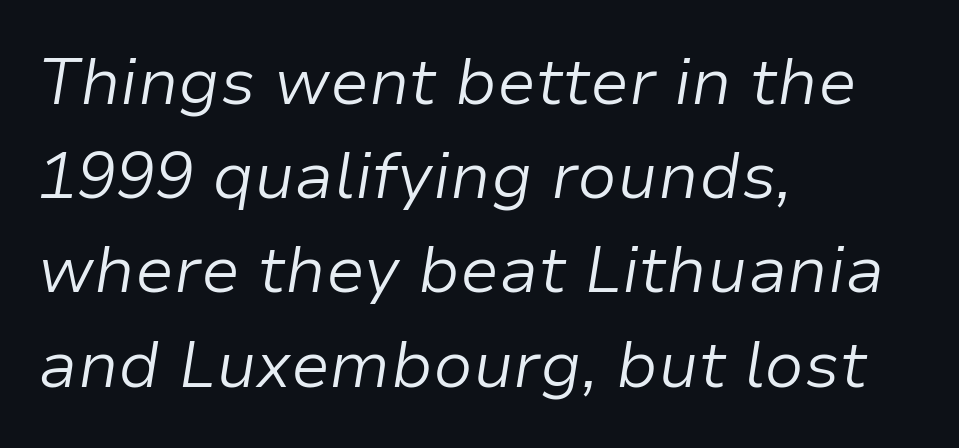
The image shows 65 px light type, italic (leaning right); set left-aligned, normal line spacing (1.45x), normal letter spacing, not underlined; low stroke contrast and a medium x-height.
